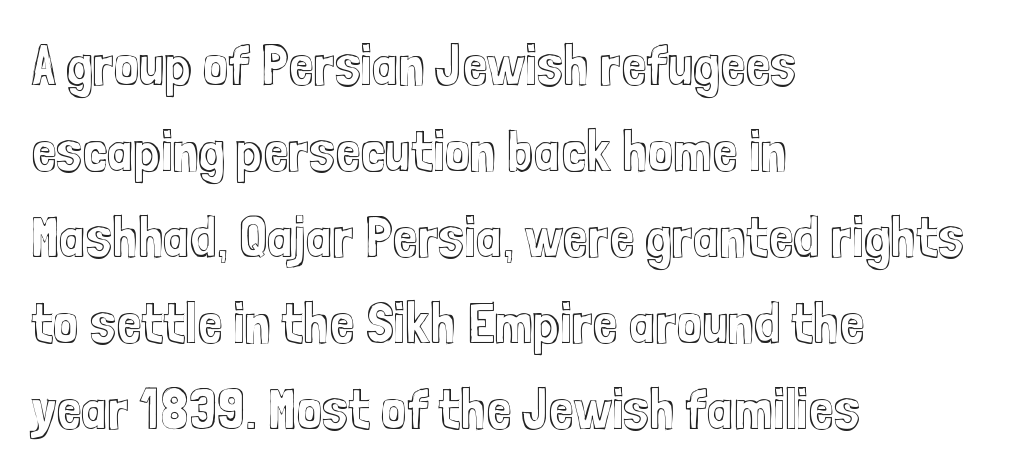
Only glyphs here, with clear space below each row. The rendering anchors every line to the left-hand side. Inter-character spacing is left at the font's built-in metrics. Varying glyph widths throughout — classic text-font behaviour. A typesetter would mark this as roman, not italic. Rows of type keep a routine distance in the vertical direction.
